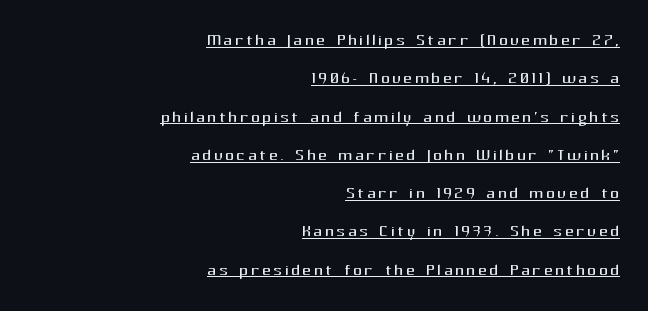
{"italic": "no", "bold": "no", "underline": "yes", "align": "right", "line_spacing_ratio": 1.74, "glyph_px": 22}
